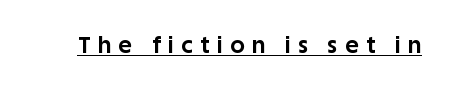
Q: Is the text bold? A: Yes.
Q: Is the text italic (slanted)? A: No, it is upright.
Q: Is the text underlined? A: Yes.
Q: Is the spacing between letters normal or unusually wide? A: Unusually wide.
